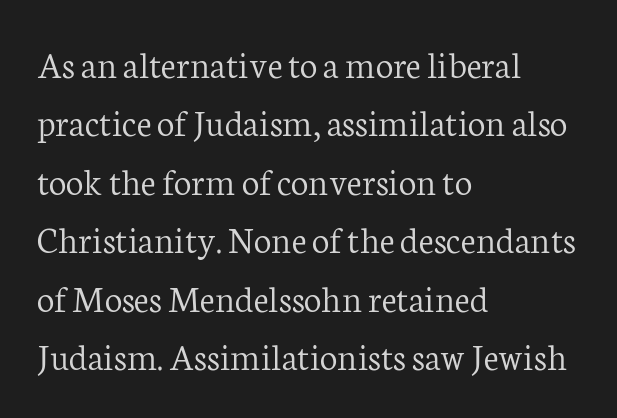
Note the varied advance widths — an 'i' is clearly narrower than an 'm'. Is the type heavy? It reads as light-to-regular instead. Typographically, this falls in the serif category. The block of text has a typical density, with ordinary space between rows.
